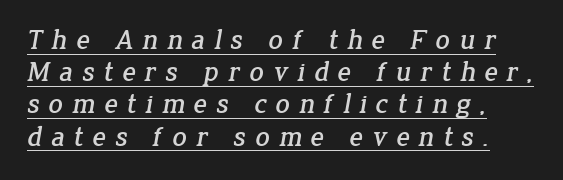
Q: Is the typeface a serif or a sans-serif typeface? A: Serif.
Q: Is the text underlined? A: Yes.
Q: Is the spacing between letters normal or unusually wide? A: Unusually wide.
Q: Is the spacing between lines tight, normal or loose? A: Tight.
Q: Width (condensed, normal, or wide)? A: Normal.
Q: Stroke contrast? A: Low.
Q: x-height? A: Medium.
Q: Monospaced? A: No.
